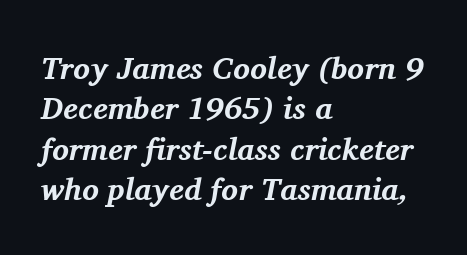
{"serif": "yes", "italic": "yes", "lean": "right", "slant_degrees": 11, "bold": "yes", "weight": "bold", "width": "normal", "stroke_contrast": "medium", "x_height": "medium", "monospaced": "no", "underline": "no", "align": "left", "line_spacing": "normal", "line_spacing_ratio": 1.3, "letter_spacing": "normal", "letter_spacing_em": 0.0, "glyph_px": 31}
